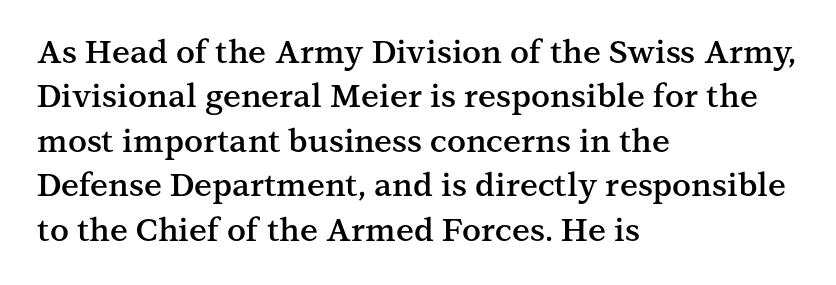
{"serif": "yes", "italic": "no", "bold": "semi", "weight": "semibold", "width": "normal", "stroke_contrast": "medium", "x_height": "medium", "monospaced": "no", "underline": "no", "align": "left", "line_spacing": "normal", "line_spacing_ratio": 1.39, "letter_spacing": "normal", "letter_spacing_em": 0.0, "glyph_px": 32}
